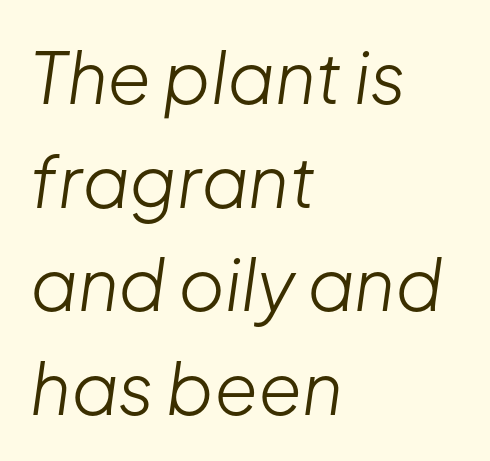
Weight class: somewhere from thin through regular. Observe the ordinary spacing: letters are neighbours, not strangers. A clean baseline with only descenders dipping below it. The axis of the letterforms is tilted away from vertical. The passage shown is typed in a proportional face where columns would drift. Whoever set this chose a conventional vertical rhythm.
